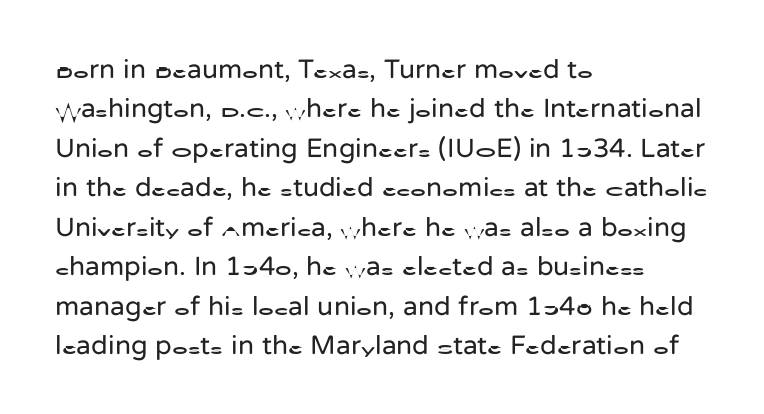
Quick note: not italic, upright. Is the stroke heavy? The answer is a plain regular-or-lighter. The setting favours the left margin, as ordinary paragraphs usually do. Has an underline been added? It has not. Tracking here is standard; glyphs follow each other at the usual distance. Line spacing here is normal.
